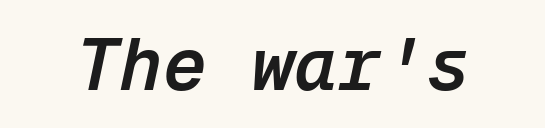
The image shows 73 px semibold type, italic (leaning right), monospaced; set normal letter spacing, not underlined; low stroke contrast and a medium x-height.
